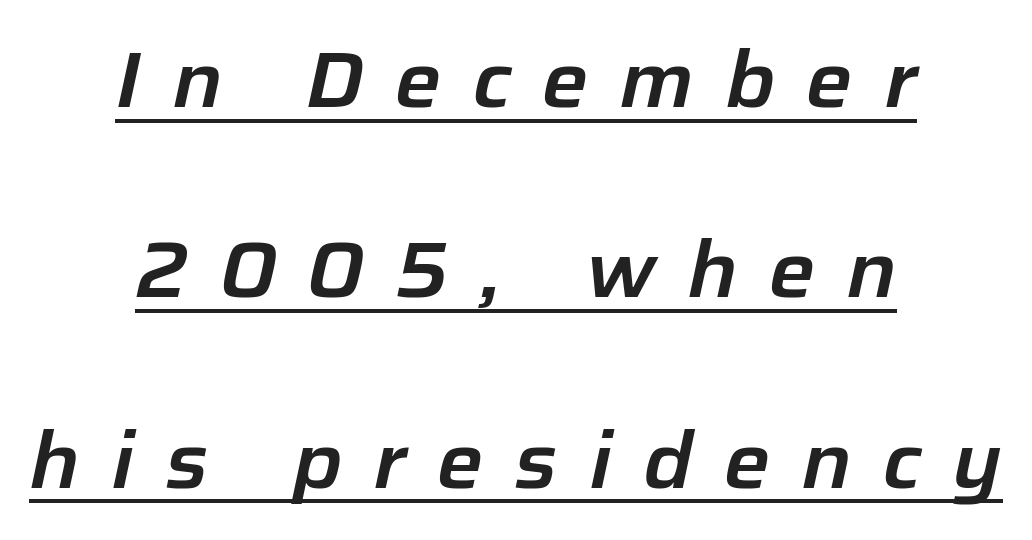
Vertical spacing — loose. Underlined type. The paragraph shown floats in the horizontal middle. The tracking jumps out immediately: characters are airy and widely separated.
